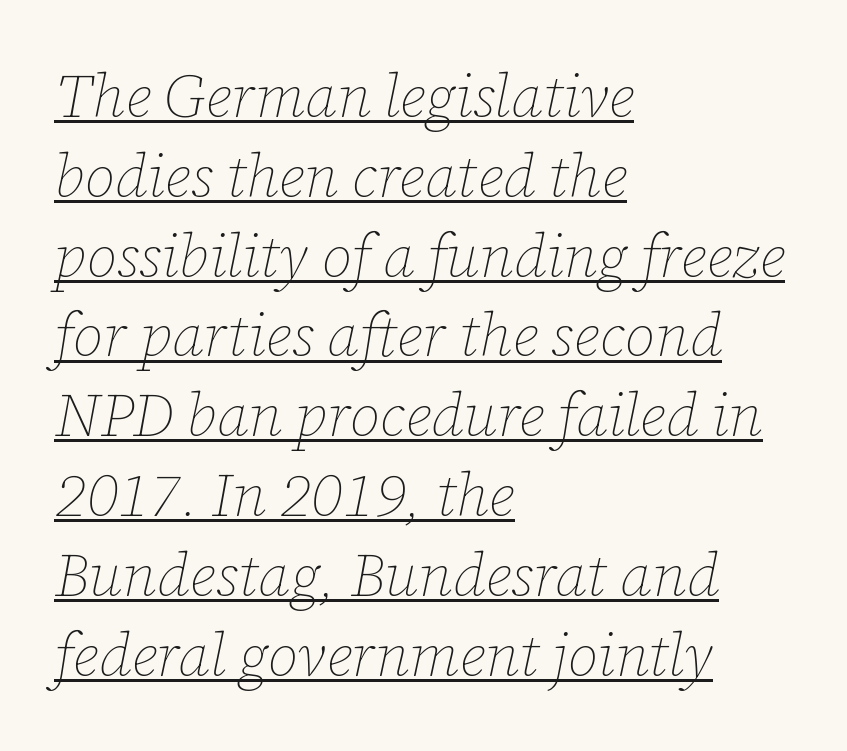
The image shows 60 px thin type, italic (leaning right); set left-aligned, normal line spacing (1.33x), normal letter spacing, underlined; low stroke contrast and a medium x-height.
